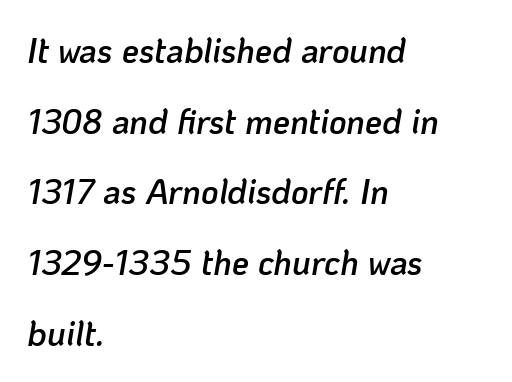
{"italic": "yes", "lean": "right", "slant_degrees": 10, "bold": "semi", "weight": "semibold", "width": "normal", "stroke_contrast": "low", "x_height": "medium", "monospaced": "no", "underline": "no", "align": "left", "line_spacing": "loose", "line_spacing_ratio": 2.08, "letter_spacing": "normal", "letter_spacing_em": 0.0, "glyph_px": 34}
